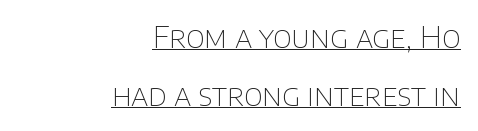
The image shows 29 px thin sans-serif type, upright; set right-aligned, loose line spacing (2.0x), normal letter spacing, underlined; low stroke contrast and a large x-height.
